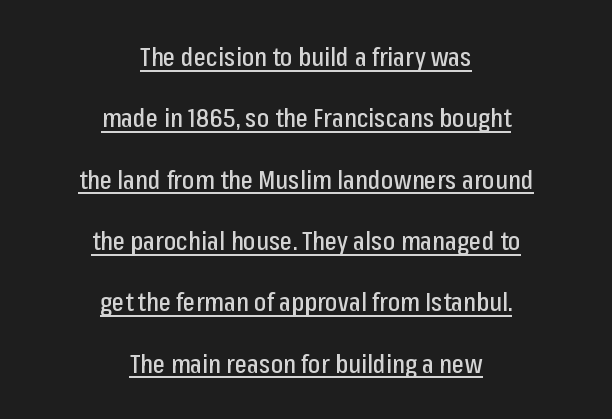
Rendered with straight, roman letterforms. The glyphs are accompanied by a horizontal stroke just below them. The type is set solid horizontally, with unmodified tracking. Casual observation: everything's sitting right in the middle.
